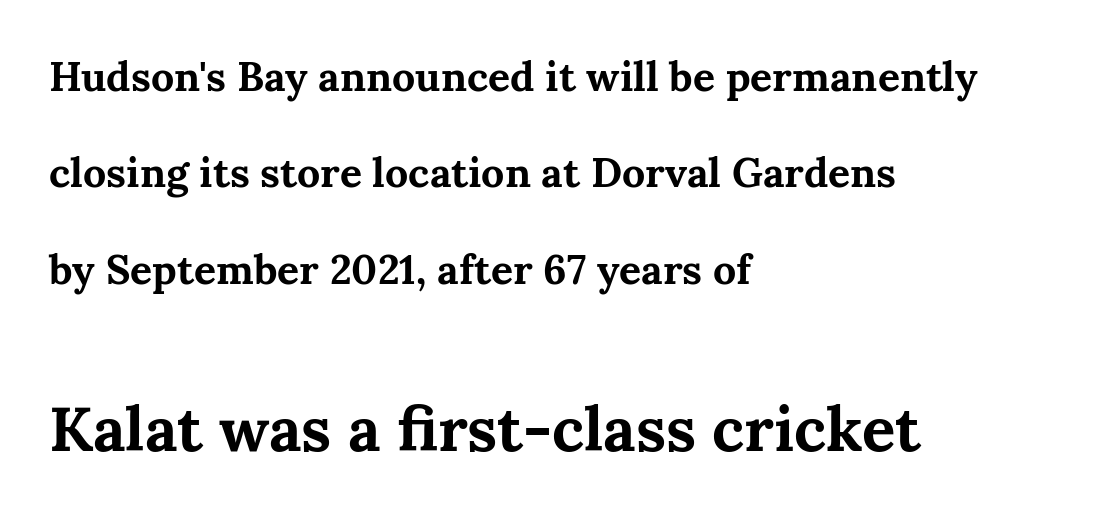
Q: Is the text bold? A: Yes.
Q: Is the text italic (slanted)? A: No, it is upright.
Q: Is the typeface a serif or a sans-serif typeface? A: Serif.
Q: Is the text underlined? A: No.
Q: How is the paragraph aligned? A: Left-aligned.
Q: Is the spacing between letters normal or unusually wide? A: Normal.
Q: Is the spacing between lines tight, normal or loose? A: Loose.
Q: Which block of text is set in a larger size, the first (top) or the second (bottom)? A: The second (bottom) one.
Q: Width (condensed, normal, or wide)? A: Normal.
Q: Stroke contrast? A: Medium.
Q: x-height? A: Medium.
Q: Monospaced? A: No.
